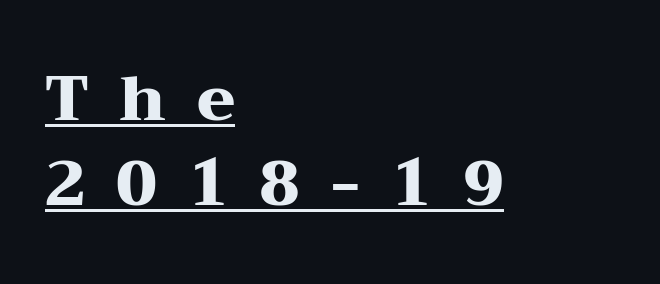
The image shows 62 px heavy, wide serif type, upright; set left-aligned, normal line spacing (1.37x), unusually wide letter spacing (+0.49 em), underlined; medium stroke contrast and a medium x-height.
